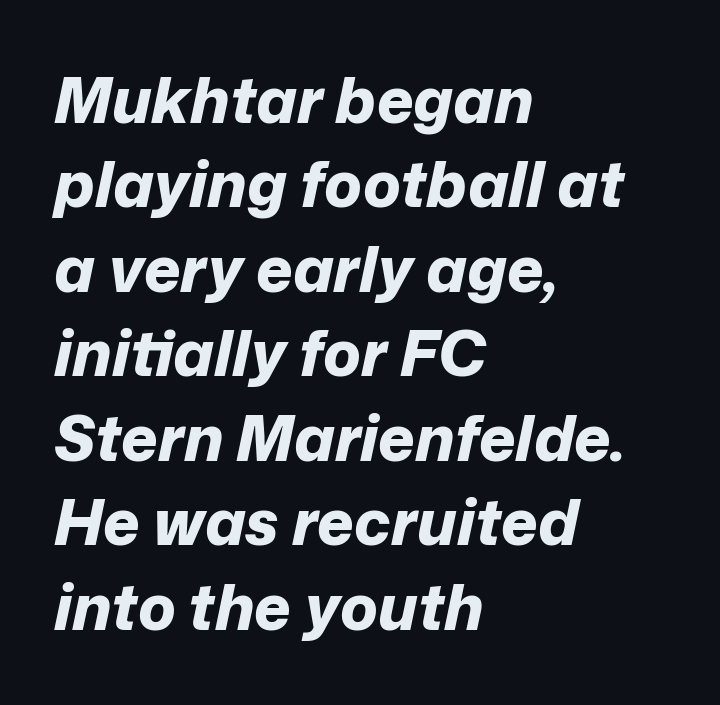
The image shows 63 px bold type, italic (leaning right); set left-aligned, normal line spacing (1.34x), normal letter spacing, not underlined; low stroke contrast and a medium x-height.
